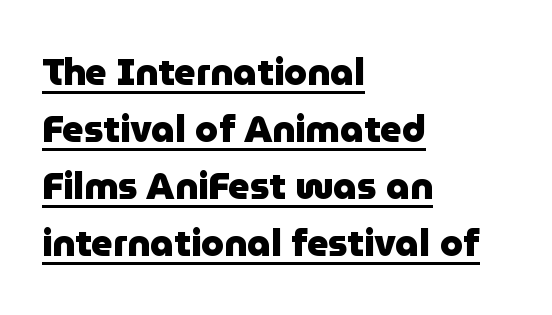
The image shows 37 px heavy sans-serif type, upright; set left-aligned, normal line spacing (1.54x), normal letter spacing, underlined; low stroke contrast and a medium x-height.
